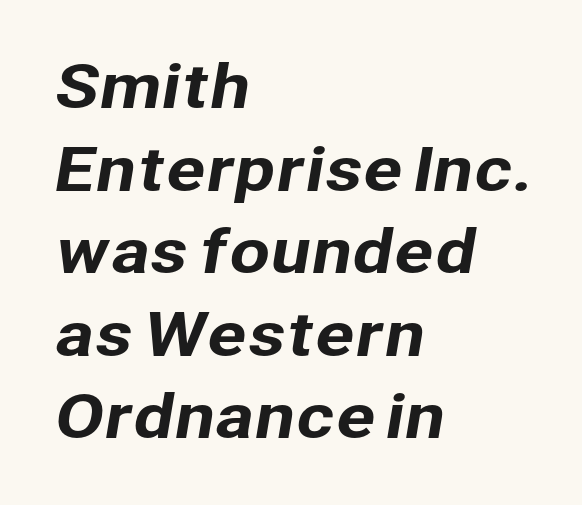
{"serif": "no", "width": "normal", "stroke_contrast": "low", "x_height": "medium", "monospaced": "no", "underline": "no", "align": "left", "line_spacing": "normal", "line_spacing_ratio": 1.4, "letter_spacing": "normal", "letter_spacing_em": 0.0, "glyph_px": 59}
